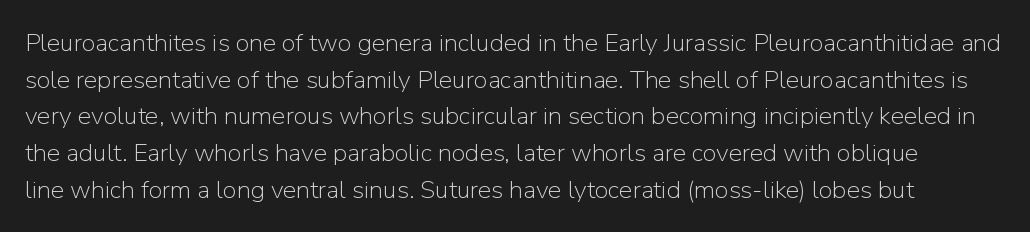
The letters stand straight up with perfectly vertical stems. Type without underlining. A quiet, ordinary-to-light weight characterises the typeface. Vertically, the passage feels balanced, rows spaced as you'd expect. Each word holds together tightly as a unit, with standard inter-letter gaps.
